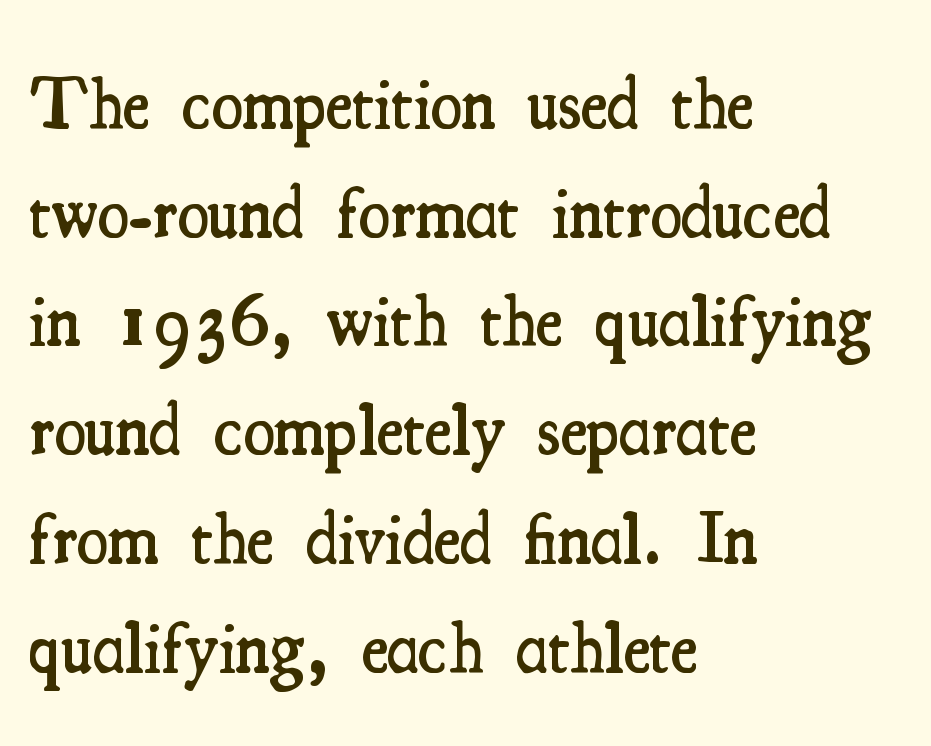
{"serif": "yes", "italic": "no", "bold": "semi", "weight": "semibold", "width": "condensed", "stroke_contrast": "medium", "x_height": "small", "monospaced": "no", "underline": "no", "align": "left", "line_spacing": "normal", "line_spacing_ratio": 1.51, "letter_spacing": "normal", "letter_spacing_em": 0.0, "glyph_px": 72}
